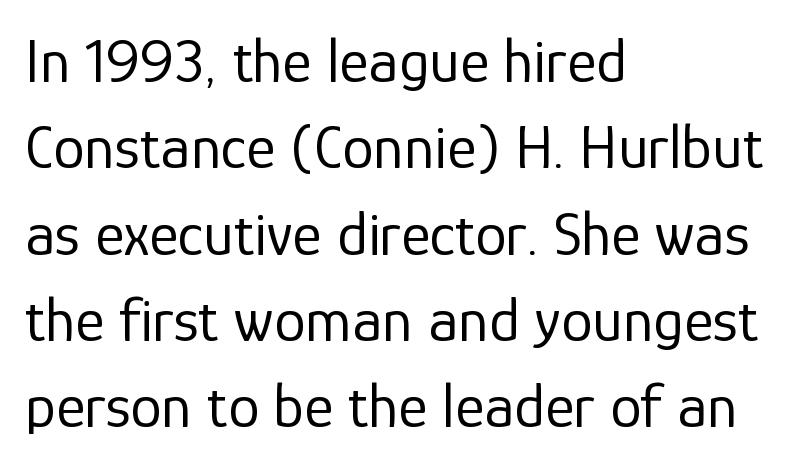
{"serif": "no", "italic": "no", "bold": "no", "weight": "regular", "width": "normal", "stroke_contrast": "low", "x_height": "medium", "monospaced": "no", "underline": "no", "align": "left", "line_spacing": "normal", "line_spacing_ratio": 1.37, "letter_spacing": "normal", "letter_spacing_em": 0.0, "glyph_px": 63}
